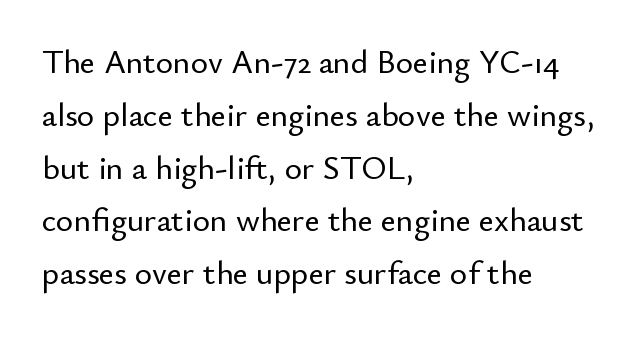
Q: Is the text italic (slanted)? A: No, it is upright.
Q: Is the typeface a serif or a sans-serif typeface? A: Sans-serif.
Q: Is the text underlined? A: No.
Q: How is the paragraph aligned? A: Left-aligned.
Q: Is the spacing between letters normal or unusually wide? A: Normal.
Q: Is the spacing between lines tight, normal or loose? A: Normal.
Q: Width (condensed, normal, or wide)? A: Normal.
Q: Stroke contrast? A: Low.
Q: x-height? A: Small.
Q: Monospaced? A: No.
